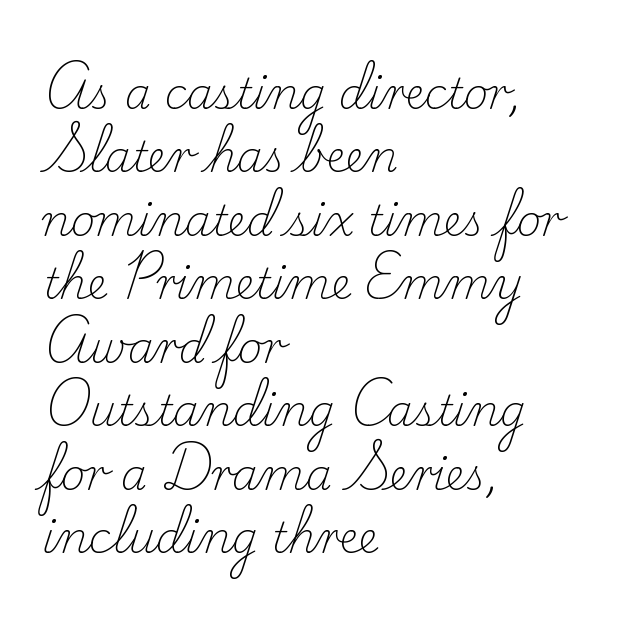
Q: Is the text bold? A: No.
Q: Is the text italic (slanted)? A: Yes.
Q: Is the typeface a serif or a sans-serif typeface? A: Serif.
Q: Is the text underlined? A: No.
Q: How is the paragraph aligned? A: Left-aligned.
Q: Is the spacing between letters normal or unusually wide? A: Normal.
Q: Is the spacing between lines tight, normal or loose? A: Normal.
Q: Width (condensed, normal, or wide)? A: Normal.
Q: Stroke contrast? A: Low.
Q: x-height? A: Small.
Q: Monospaced? A: No.
